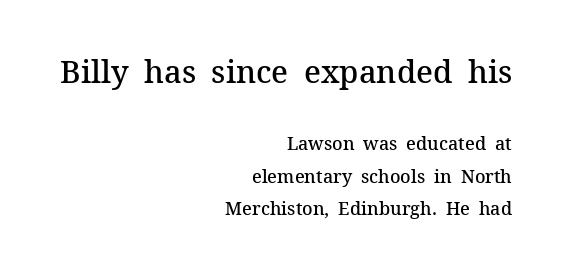
Q: Is the text bold? A: Semi-bold.
Q: Is the text italic (slanted)? A: No, it is upright.
Q: Is the typeface a serif or a sans-serif typeface? A: Serif.
Q: Is the text underlined? A: No.
Q: How is the paragraph aligned? A: Right-aligned.
Q: Is the spacing between letters normal or unusually wide? A: Normal.
Q: Which block of text is set in a larger size, the first (top) or the second (bottom)? A: The first (top) one.
Q: Width (condensed, normal, or wide)? A: Normal.
Q: Stroke contrast? A: Medium.
Q: x-height? A: Medium.
Q: Monospaced? A: No.
